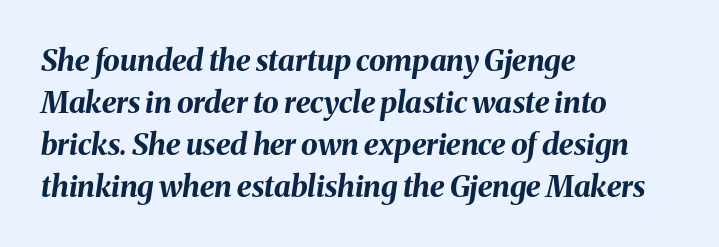
Q: Is the text bold? A: Yes.
Q: Is the text italic (slanted)? A: Yes, it leans right by about 8 degrees.
Q: Is the text underlined? A: No.
Q: How is the paragraph aligned? A: Left-aligned.
Q: Is the spacing between letters normal or unusually wide? A: Normal.
Q: Is the spacing between lines tight, normal or loose? A: Normal.
Q: Width (condensed, normal, or wide)? A: Normal.
Q: Stroke contrast? A: Medium.
Q: x-height? A: Medium.
Q: Monospaced? A: No.
